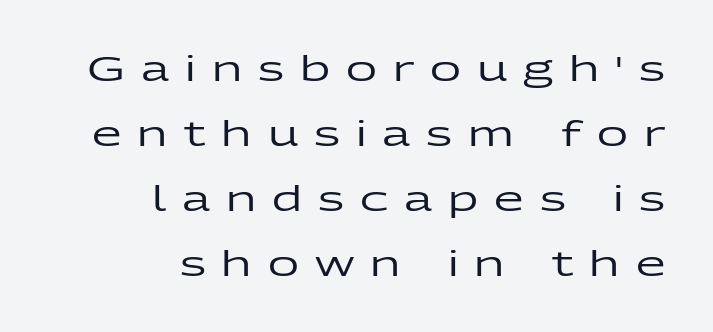
{"serif": "no", "italic": "no", "width": "wide", "stroke_contrast": "low", "x_height": "medium", "monospaced": "no", "underline": "no", "align": "right", "line_spacing": "loose", "line_spacing_ratio": 1.91, "letter_spacing": "wide", "letter_spacing_em": 0.47, "glyph_px": 34}
